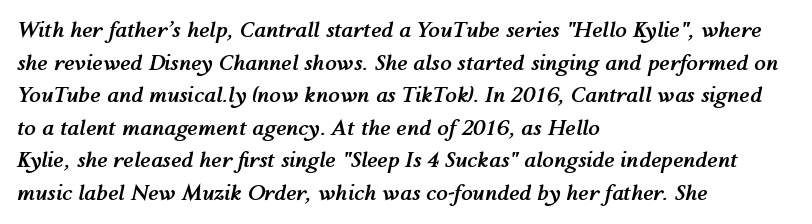
No extra tracking has been applied to these lines. This block has exactly the height ordinary leading produces. Line beginnings align vertically; line endings do not. These lines carry a lot of weight — the face is fully bold. The gap between lines stays unmarked.
